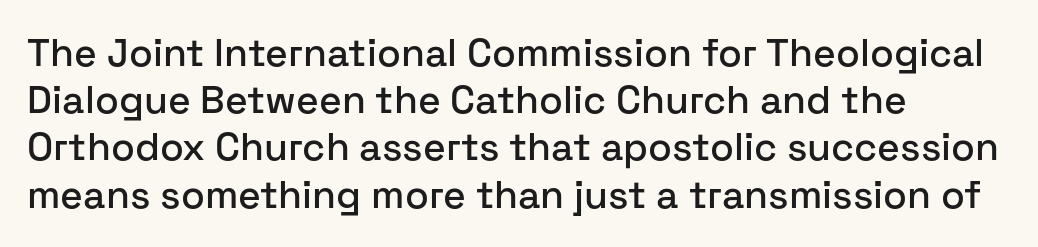
The image shows 39 px sans-serif type, upright; set left-aligned, line spacing 1.21x, normal letter spacing, not underlined; low stroke contrast and a medium x-height.
